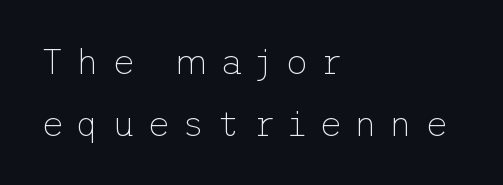
The image shows 35 px thin sans-serif type, upright; set left-aligned, line spacing 1.76x, unusually wide letter spacing (+0.36 em), not underlined; low stroke contrast and a medium x-height.
